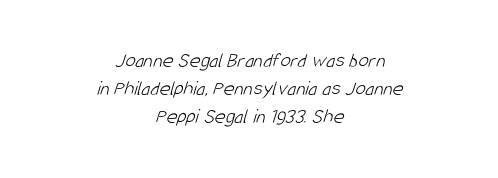
Glyph-to-glyph distance matches everyday printed text. Horizontally, the lines are justified to the midpoint only. This rendering features lettering with no underline. A normal amount of white space separates one row of letters from the next. No heavy texture on the line: the type isn't bold.
